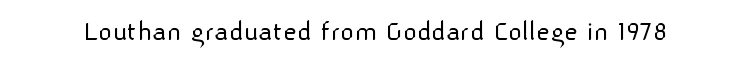
You can tell it's not italic because the verticals are truly vertical. Descender tails drop into unmarked territory. This is sans-serif lettering, the kind often seen on screens and signage. The passage shown is typed in a proportional face where columns would drift. Bold? No — there's no thickening of the strokes.
